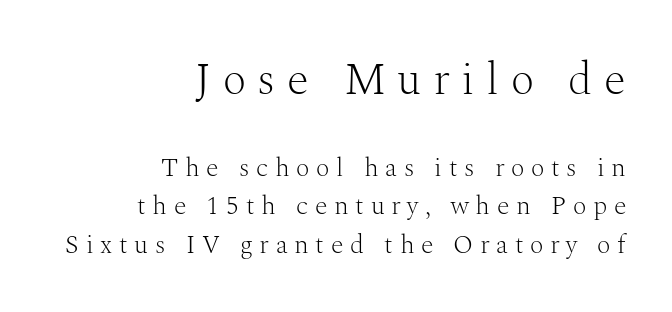
Tracking here is generous; glyphs stand well apart from one another. This reads as an unemphasized weight, regular at the heaviest. Think of a printed novel: that variable character pitch is what you see here. The leading is moderate, giving the passage an even texture. All the whitespace from short lines collects on the left. Just letters on the line, the space beneath them empty.
